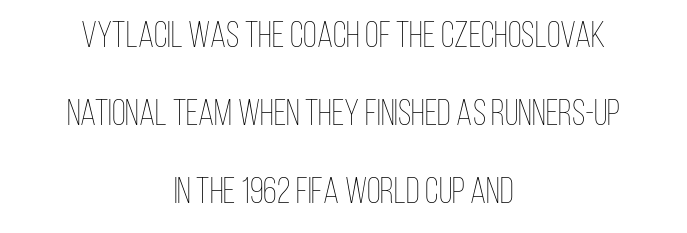
Q: Is the text bold? A: No.
Q: Is the text italic (slanted)? A: No, it is upright.
Q: Is the text underlined? A: No.
Q: How is the paragraph aligned? A: Centered.
Q: Is the spacing between letters normal or unusually wide? A: Normal.
Q: Is the spacing between lines tight, normal or loose? A: Loose.
Q: Width (condensed, normal, or wide)? A: Condensed.
Q: Stroke contrast? A: Low.
Q: x-height? A: Large.
Q: Monospaced? A: No.
